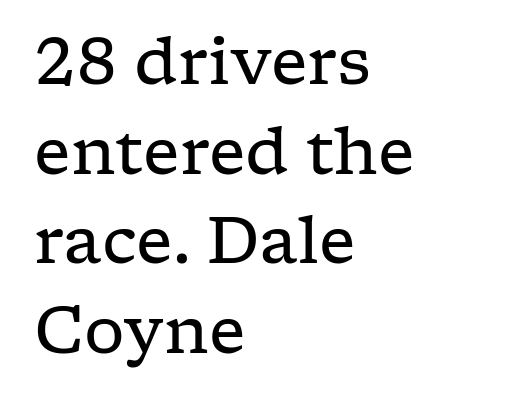
The image shows 64 px regular-weight, wide serif type, upright; set left-aligned, normal line spacing (1.4x), normal letter spacing, not underlined; low stroke contrast and a medium x-height.
